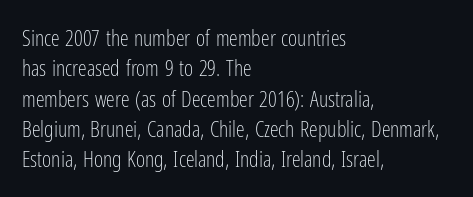
{"italic": "no", "bold": "no", "underline": "no", "align": "left", "line_spacing": "normal", "line_spacing_ratio": 1.38, "letter_spacing": "normal", "letter_spacing_em": 0.0, "glyph_px": 22}
